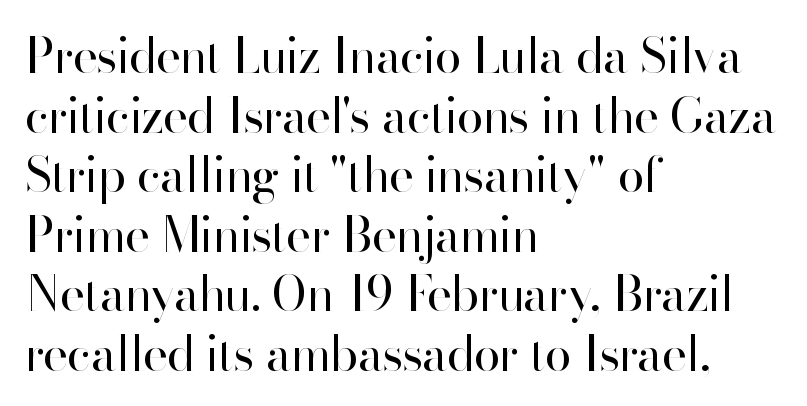
The image shows 48 px regular-weight sans-serif type, upright; set left-aligned, line spacing 1.24x, normal letter spacing, not underlined; high stroke contrast and a small x-height.
